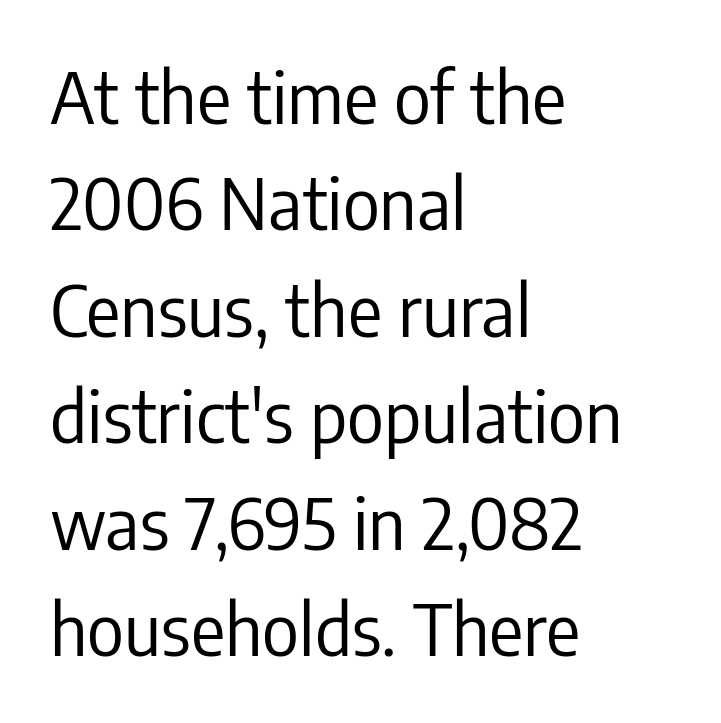
The image shows 71 px regular-weight, condensed sans-serif type, upright; set left-aligned, normal line spacing (1.5x), normal letter spacing, not underlined; low stroke contrast and a medium x-height.
